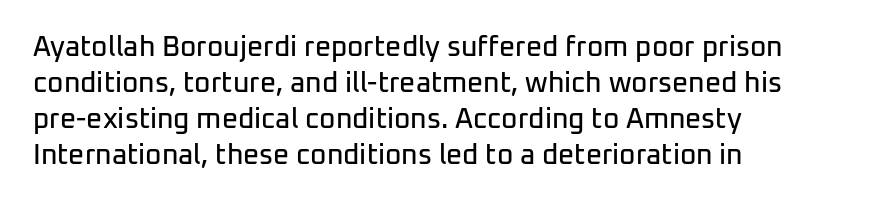
{"serif": "no", "italic": "no", "width": "normal", "stroke_contrast": "low", "x_height": "medium", "monospaced": "no", "underline": "no", "align": "left", "line_spacing": "normal", "line_spacing_ratio": 1.29, "letter_spacing": "normal", "letter_spacing_em": 0.0, "glyph_px": 28}
